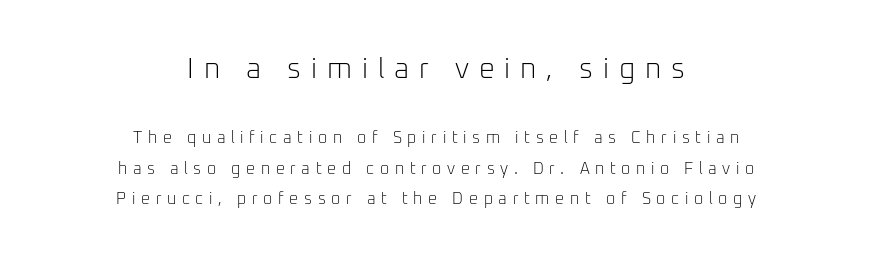
Q: Is the text bold? A: No.
Q: Is the text italic (slanted)? A: No, it is upright.
Q: Is the typeface a serif or a sans-serif typeface? A: Sans-serif.
Q: Is the text underlined? A: No.
Q: How is the paragraph aligned? A: Centered.
Q: Is the spacing between letters normal or unusually wide? A: Unusually wide.
Q: Which block of text is set in a larger size, the first (top) or the second (bottom)? A: The first (top) one.
Q: Width (condensed, normal, or wide)? A: Normal.
Q: Stroke contrast? A: Low.
Q: x-height? A: Medium.
Q: Monospaced? A: No.
